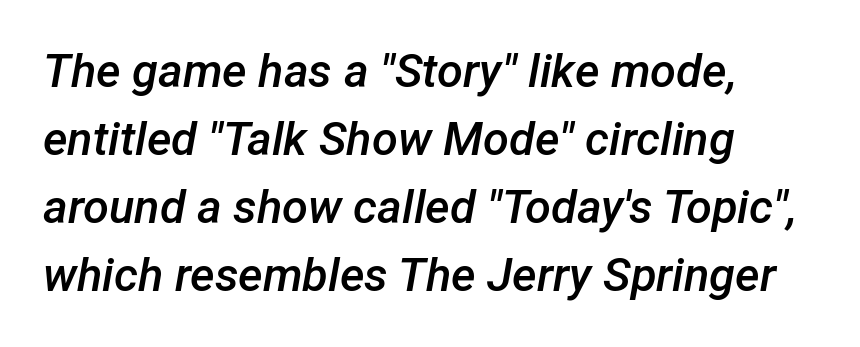
Q: Is the text bold? A: Semi-bold.
Q: Is the text italic (slanted)? A: Yes, it leans right by about 12 degrees.
Q: Is the text underlined? A: No.
Q: How is the paragraph aligned? A: Left-aligned.
Q: Is the spacing between letters normal or unusually wide? A: Normal.
Q: Is the spacing between lines tight, normal or loose? A: Normal.
Q: Width (condensed, normal, or wide)? A: Normal.
Q: Stroke contrast? A: Low.
Q: x-height? A: Medium.
Q: Monospaced? A: No.
